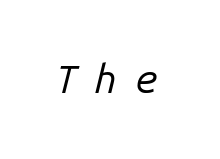
Q: Is the text bold? A: No.
Q: Is the text italic (slanted)? A: Yes, it leans right by about 14 degrees.
Q: Is the text underlined? A: No.
Q: Is the spacing between letters normal or unusually wide? A: Unusually wide.
Q: Width (condensed, normal, or wide)? A: Normal.
Q: Stroke contrast? A: Low.
Q: x-height? A: Medium.
Q: Monospaced? A: Yes.
